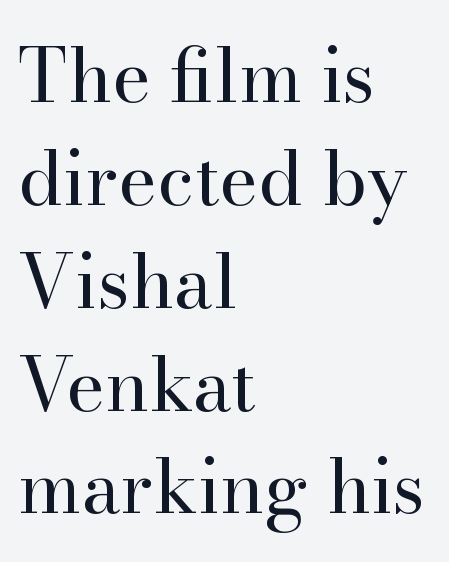
Q: Is the text bold? A: No.
Q: Is the text italic (slanted)? A: No, it is upright.
Q: Is the typeface a serif or a sans-serif typeface? A: Serif.
Q: Is the text underlined? A: No.
Q: How is the paragraph aligned? A: Left-aligned.
Q: Is the spacing between letters normal or unusually wide? A: Normal.
Q: Is the spacing between lines tight, normal or loose? A: Normal.
Q: Width (condensed, normal, or wide)? A: Normal.
Q: Stroke contrast? A: High.
Q: x-height? A: Small.
Q: Monospaced? A: No.
